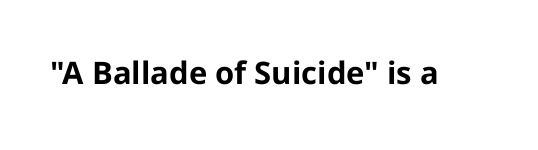
Q: Is the text bold? A: Yes.
Q: Is the text italic (slanted)? A: No, it is upright.
Q: Is the typeface a serif or a sans-serif typeface? A: Sans-serif.
Q: Is the text underlined? A: No.
Q: Is the spacing between letters normal or unusually wide? A: Normal.
Q: Width (condensed, normal, or wide)? A: Normal.
Q: Stroke contrast? A: Low.
Q: x-height? A: Medium.
Q: Monospaced? A: No.
